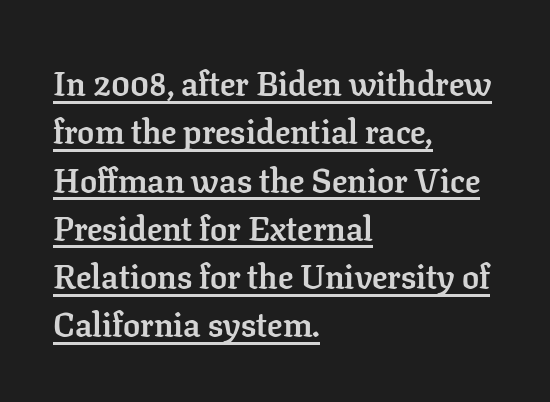
{"serif": "yes", "italic": "no", "bold": "yes", "weight": "semibold", "width": "normal", "stroke_contrast": "low", "x_height": "medium", "monospaced": "no", "underline": "yes", "align": "left", "line_spacing": "normal", "line_spacing_ratio": 1.42, "letter_spacing": "normal", "letter_spacing_em": 0.0, "glyph_px": 34}
